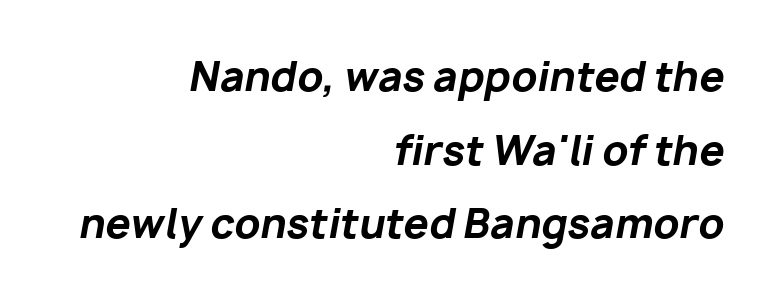
The image shows 40 px bold type, italic (leaning right); set right-aligned, line spacing 1.84x, normal letter spacing, not underlined; low stroke contrast and a medium x-height.
